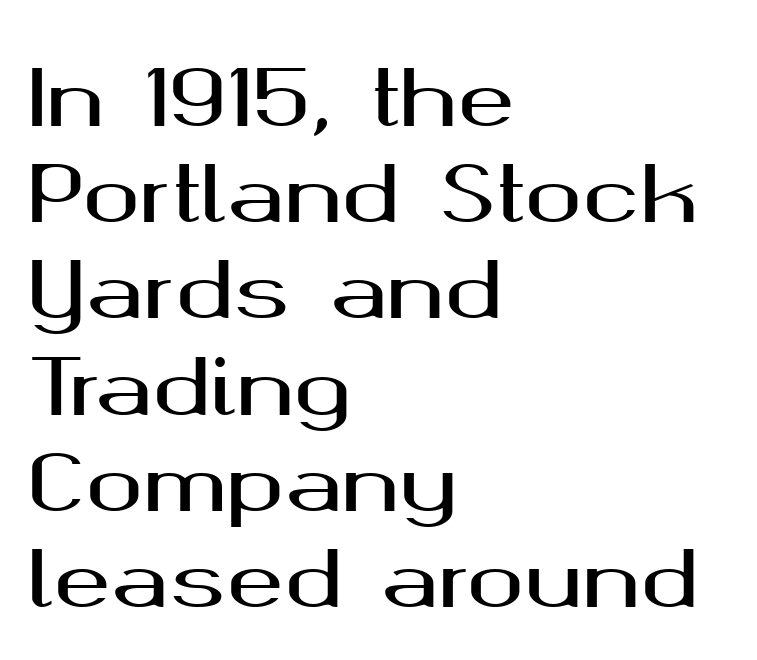
{"serif": "no", "italic": "no", "width": "wide", "stroke_contrast": "medium", "x_height": "medium", "monospaced": "no", "underline": "no", "align": "left", "line_spacing": "normal", "line_spacing_ratio": 1.25, "letter_spacing": "normal", "letter_spacing_em": 0.0, "glyph_px": 77}
